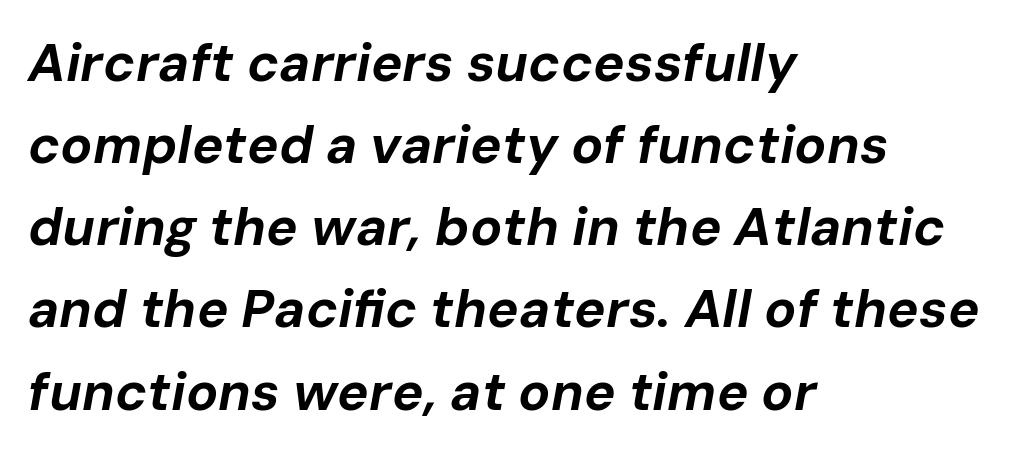
{"italic": "yes", "lean": "right", "slant_degrees": 10, "bold": "yes", "weight": "bold", "width": "normal", "stroke_contrast": "low", "x_height": "medium", "monospaced": "no", "underline": "no", "align": "left", "line_spacing": "normal", "line_spacing_ratio": 1.55, "letter_spacing": "normal", "letter_spacing_em": 0.0, "glyph_px": 53}
